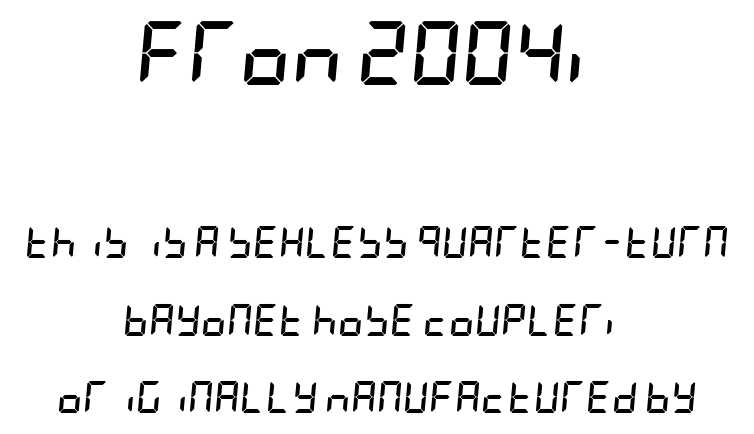
Q: Is the text bold? A: Yes.
Q: Is the text italic (slanted)? A: Yes, it leans right by about 5 degrees.
Q: Is the text underlined? A: No.
Q: How is the paragraph aligned? A: Centered.
Q: Is the spacing between letters normal or unusually wide? A: Normal.
Q: Is the spacing between lines tight, normal or loose? A: Loose.
Q: Which block of text is set in a larger size, the first (top) or the second (bottom)? A: The first (top) one.
Q: Width (condensed, normal, or wide)? A: Condensed.
Q: Stroke contrast? A: Low.
Q: x-height? A: Large.
